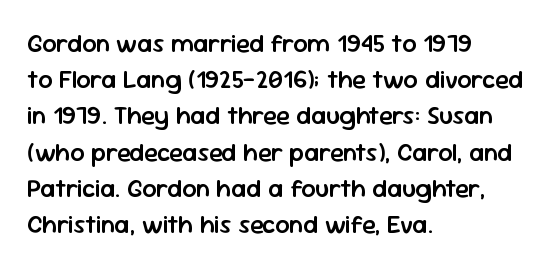
{"italic": "no", "bold": "semi", "underline": "no", "align": "left", "line_spacing": "normal", "line_spacing_ratio": 1.45, "letter_spacing": "normal", "letter_spacing_em": 0.0, "glyph_px": 25}
